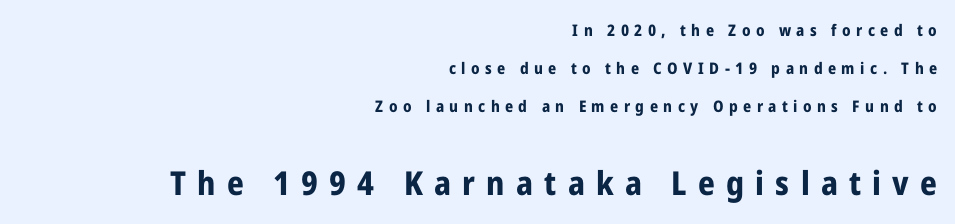
Q: Is the text bold? A: Yes.
Q: Is the text italic (slanted)? A: No, it is upright.
Q: Is the typeface a serif or a sans-serif typeface? A: Sans-serif.
Q: Is the text underlined? A: No.
Q: How is the paragraph aligned? A: Right-aligned.
Q: Is the spacing between letters normal or unusually wide? A: Unusually wide.
Q: Is the spacing between lines tight, normal or loose? A: Loose.
Q: Which block of text is set in a larger size, the first (top) or the second (bottom)? A: The second (bottom) one.
Q: Width (condensed, normal, or wide)? A: Condensed.
Q: Stroke contrast? A: Low.
Q: x-height? A: Medium.
Q: Monospaced? A: No.
